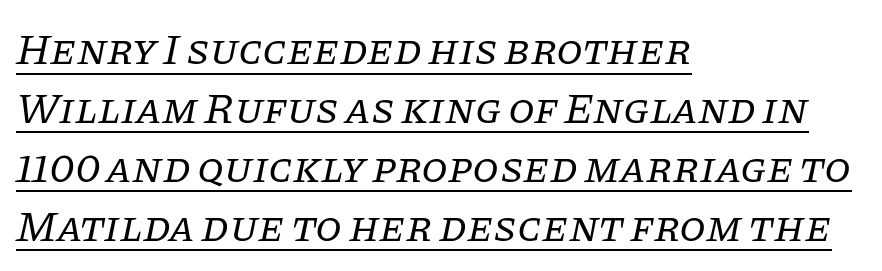
{"serif": "yes", "italic": "yes", "lean": "right", "slant_degrees": 11, "bold": "no", "weight": "regular", "width": "normal", "stroke_contrast": "low", "x_height": "large", "monospaced": "no", "underline": "yes", "align": "left", "line_spacing": "normal", "line_spacing_ratio": 1.37, "letter_spacing": "normal", "letter_spacing_em": 0.0, "glyph_px": 43}
